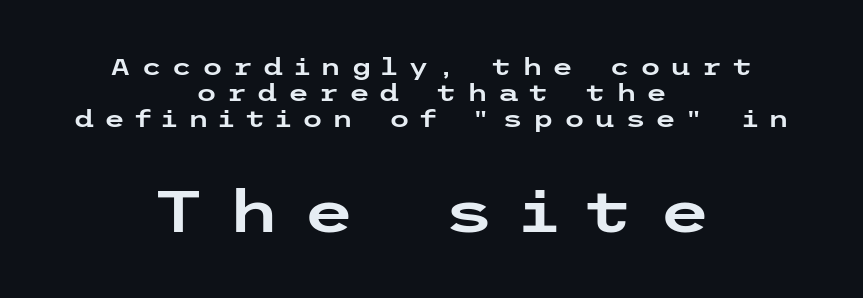
The image shows 59 px wide sans-serif type, upright; set centered, tight line spacing (1.08x), unusually wide letter spacing (+0.4 em), not underlined; the second (bottom) block is 2.46x larger; low stroke contrast and a medium x-height.
